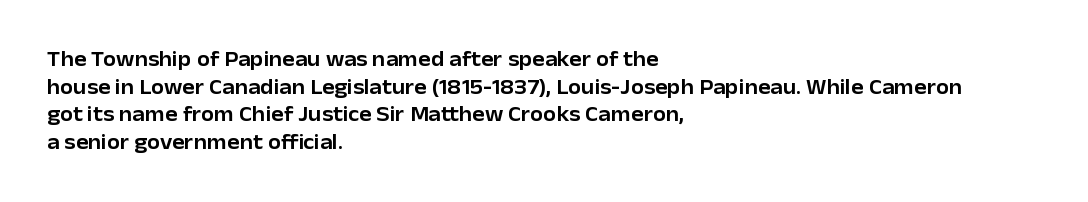
Every character sits straight up, as roman type does. Decoration check: the copy has no underline. A normal amount of white space separates one row of letters from the next. The passage shown has conventional tracking throughout.
